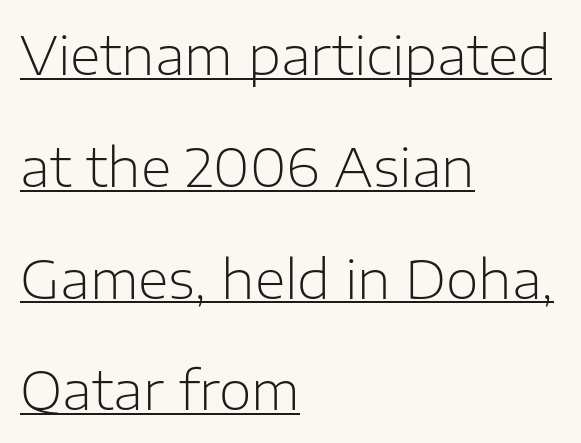
{"serif": "no", "italic": "no", "bold": "no", "weight": "light", "width": "normal", "stroke_contrast": "low", "x_height": "medium", "monospaced": "no", "underline": "yes", "align": "left", "line_spacing": "loose", "line_spacing_ratio": 2.11, "letter_spacing": "normal", "letter_spacing_em": 0.0, "glyph_px": 53}
